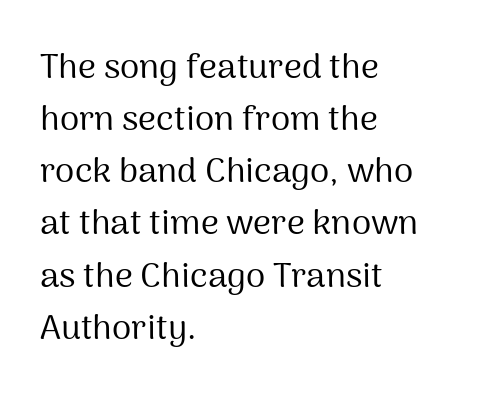
Q: Is the text bold? A: No.
Q: Is the text italic (slanted)? A: No, it is upright.
Q: Is the typeface a serif or a sans-serif typeface? A: Sans-serif.
Q: Is the text underlined? A: No.
Q: How is the paragraph aligned? A: Left-aligned.
Q: Is the spacing between letters normal or unusually wide? A: Normal.
Q: Is the spacing between lines tight, normal or loose? A: Normal.
Q: Width (condensed, normal, or wide)? A: Normal.
Q: Stroke contrast? A: Medium.
Q: x-height? A: Medium.
Q: Monospaced? A: No.
